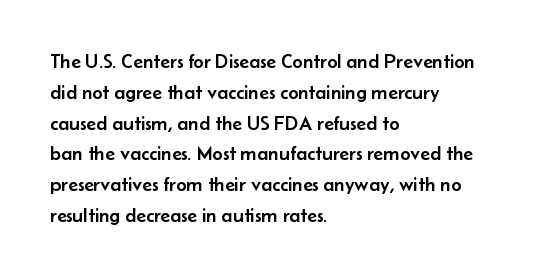
Letter spacing: default. This rendering uses left alignment, leaving the right contour irregular. The axis of the letterforms is exactly vertical. Evenly set lines give the paragraph a standard silhouette.
